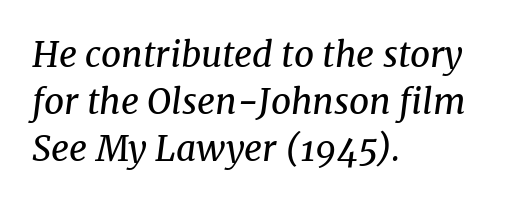
Q: Is the text bold? A: No.
Q: Is the text italic (slanted)? A: Yes, it leans right by about 8 degrees.
Q: Is the typeface a serif or a sans-serif typeface? A: Serif.
Q: Is the text underlined? A: No.
Q: How is the paragraph aligned? A: Left-aligned.
Q: Is the spacing between letters normal or unusually wide? A: Normal.
Q: Is the spacing between lines tight, normal or loose? A: Normal.
Q: Width (condensed, normal, or wide)? A: Normal.
Q: Stroke contrast? A: Medium.
Q: x-height? A: Medium.
Q: Monospaced? A: No.
